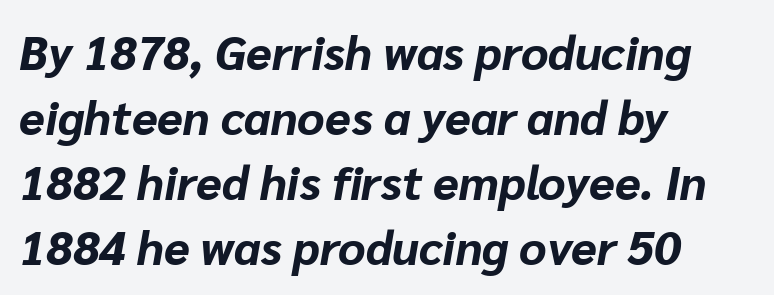
The image shows 47 px bold type, italic (leaning right); set left-aligned, normal line spacing (1.38x), normal letter spacing, not underlined; low stroke contrast and a medium x-height.
